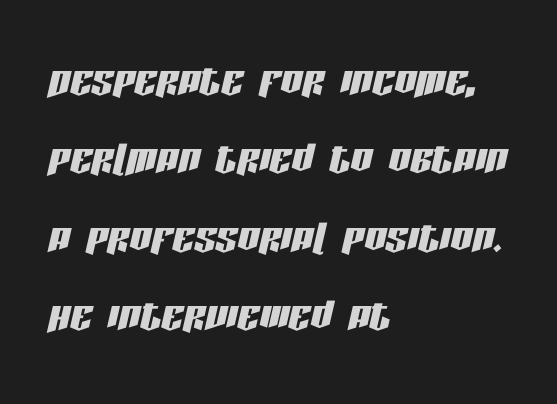
These lines are rendered in a variable-pitch font. Would a proofreader flag this as italicized? Yes. No extra tracking has been applied to these lines. Vertical spacing — default. Is the block centered? No — it sits flush against the left margin.
